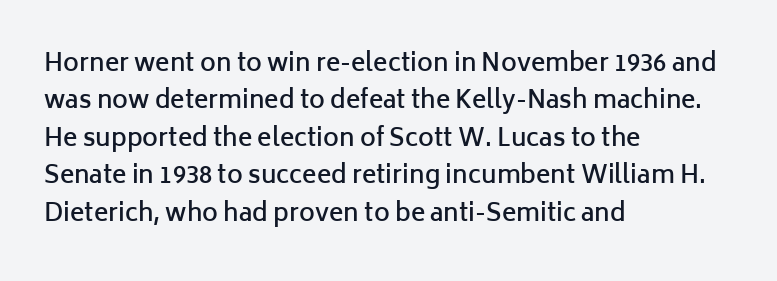
The image shows 24 px text type, upright; set left-aligned, normal line spacing (1.56x), normal letter spacing, not underlined.
